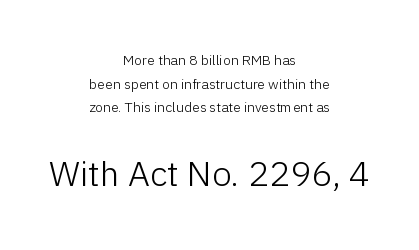
Tall strokes in this sample are plumb rather than angled. What kind of face is this? One without serifs — a sans. There is no visible air inserted between adjacent glyphs. In CSS terms this would be text-align: center.
